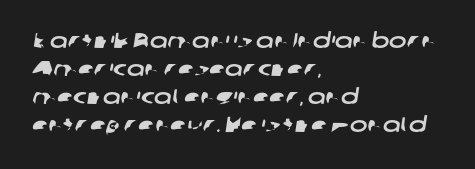
Q: Is the text underlined? A: No.
Q: How is the paragraph aligned? A: Left-aligned.
Q: Is the spacing between letters normal or unusually wide? A: Normal.
Q: Is the spacing between lines tight, normal or loose? A: Normal.
